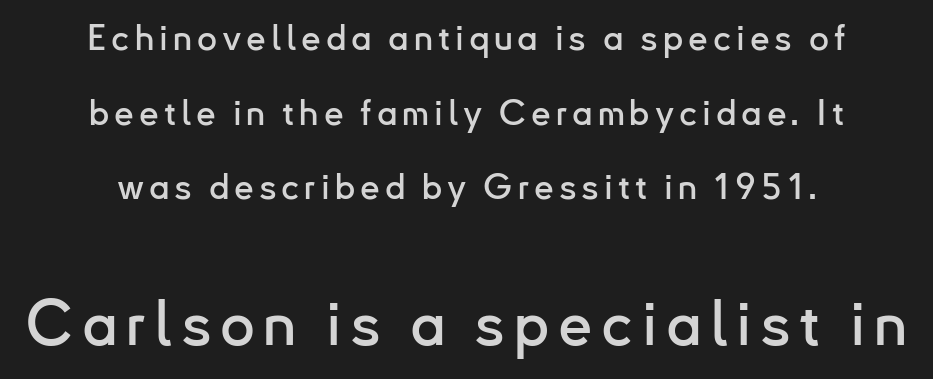
{"serif": "no", "italic": "no", "width": "normal", "stroke_contrast": "low", "x_height": "small", "monospaced": "no", "underline": "no", "align": "center", "line_spacing": "loose", "line_spacing_ratio": 2.13, "larger_block": "second", "size_ratio": 1.74, "glyph_px": 61}
